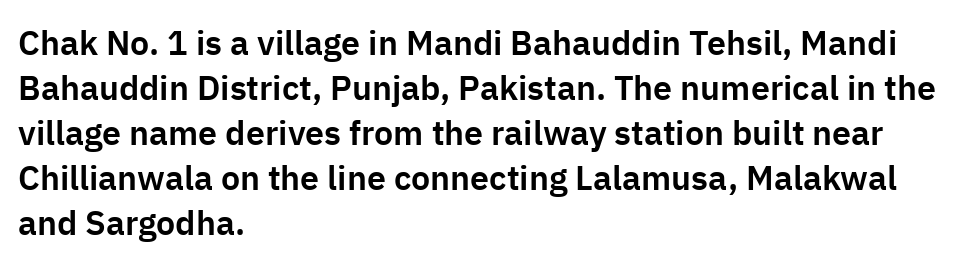
Q: Is the text italic (slanted)? A: No, it is upright.
Q: Is the typeface a serif or a sans-serif typeface? A: Sans-serif.
Q: Is the text underlined? A: No.
Q: How is the paragraph aligned? A: Left-aligned.
Q: Is the spacing between letters normal or unusually wide? A: Normal.
Q: Is the spacing between lines tight, normal or loose? A: Normal.
Q: Width (condensed, normal, or wide)? A: Normal.
Q: Stroke contrast? A: Low.
Q: x-height? A: Medium.
Q: Monospaced? A: No.
